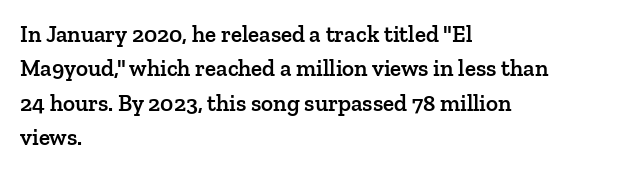
{"italic": "no", "bold": "semi", "underline": "no", "align": "left", "line_spacing": "normal", "line_spacing_ratio": 1.5, "letter_spacing": "normal", "letter_spacing_em": 0.0, "glyph_px": 23}
